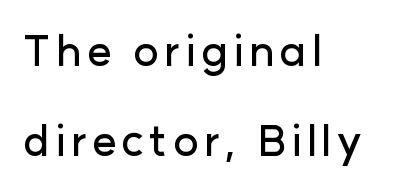
{"serif": "no", "italic": "no", "width": "normal", "stroke_contrast": "low", "x_height": "medium", "monospaced": "no", "underline": "no", "align": "left", "line_spacing": "loose", "line_spacing_ratio": 2.09, "glyph_px": 43}
